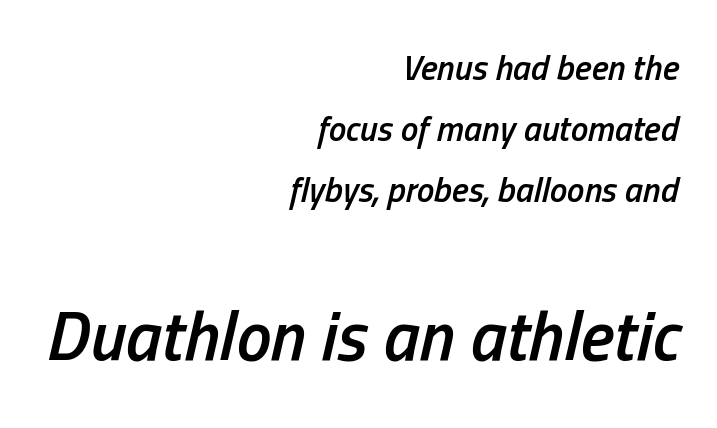
{"italic": "yes", "lean": "right", "slant_degrees": 13, "bold": "semi", "weight": "semibold", "width": "condensed", "stroke_contrast": "low", "x_height": "medium", "monospaced": "no", "underline": "no", "align": "right", "line_spacing_ratio": 1.75, "letter_spacing": "normal", "letter_spacing_em": 0.0, "larger_block": "second", "size_ratio": 2.0, "glyph_px": 70}
